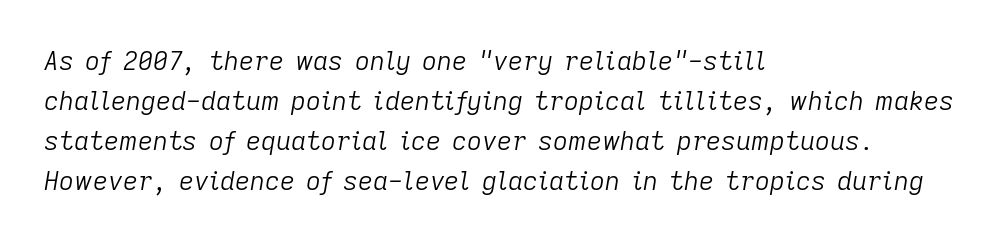
The image shows 26 px text type, italic (leaning right); set left-aligned, normal line spacing (1.54x), normal letter spacing, not underlined.
